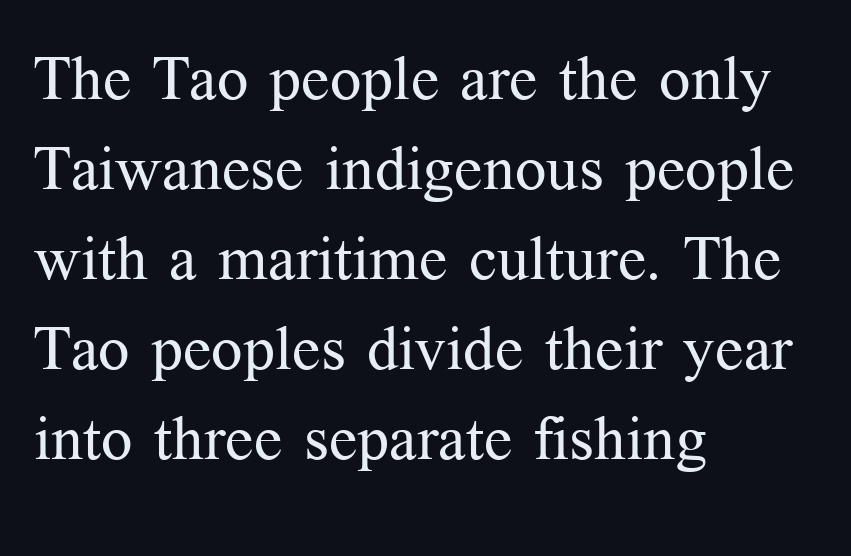
The face used here is seriffed, in the tradition of book romans. No extra tracking has been applied to these lines. These lines stack with their left ends in a neat column. The words here are not underlined.
